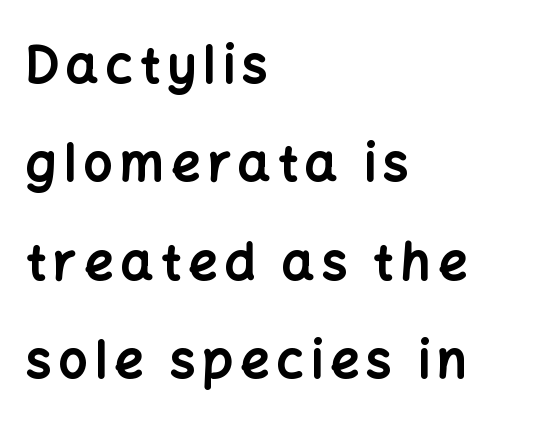
{"serif": "no", "italic": "no", "bold": "yes", "weight": "bold", "width": "normal", "stroke_contrast": "low", "x_height": "medium", "monospaced": "no", "underline": "no", "align": "left", "line_spacing": "loose", "line_spacing_ratio": 1.93, "glyph_px": 51}
